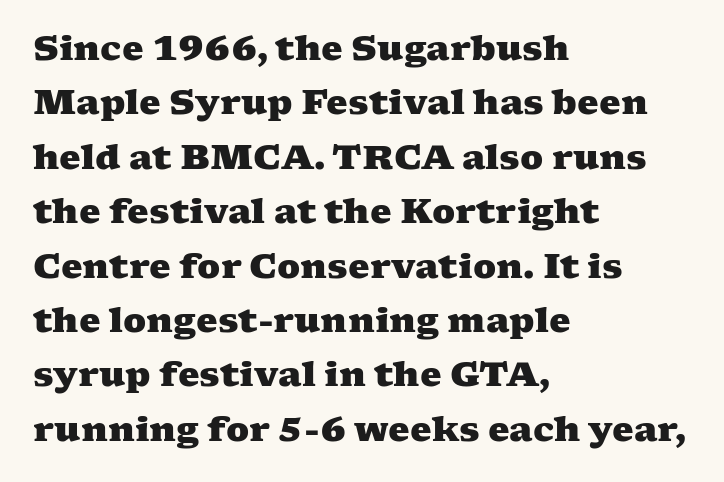
The image shows 34 px heavy, wide serif type; set left-aligned, normal line spacing (1.6x), normal letter spacing, not underlined; medium stroke contrast and a medium x-height.
